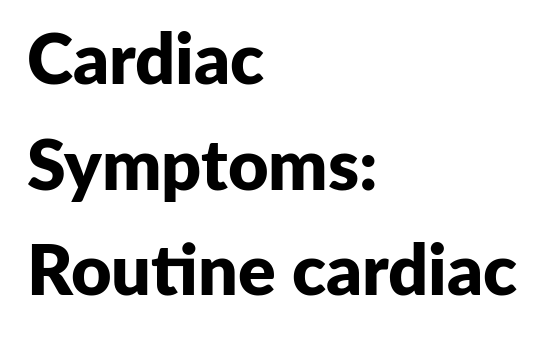
Q: Is the text bold? A: Yes.
Q: Is the text italic (slanted)? A: No, it is upright.
Q: Is the typeface a serif or a sans-serif typeface? A: Sans-serif.
Q: Is the text underlined? A: No.
Q: How is the paragraph aligned? A: Left-aligned.
Q: Is the spacing between letters normal or unusually wide? A: Normal.
Q: Is the spacing between lines tight, normal or loose? A: Normal.
Q: Width (condensed, normal, or wide)? A: Normal.
Q: Stroke contrast? A: Low.
Q: x-height? A: Medium.
Q: Monospaced? A: No.
